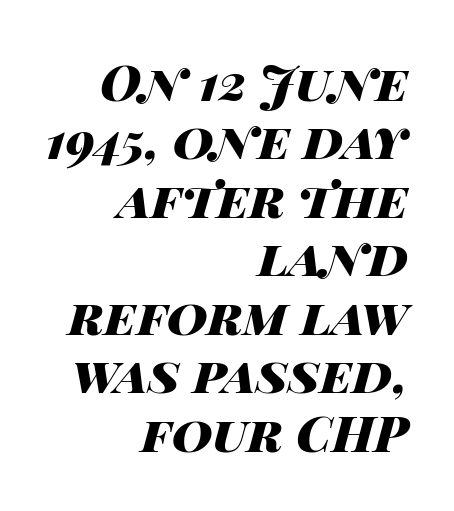
Q: Is the text bold? A: Yes.
Q: Is the text italic (slanted)? A: Yes, it leans right by about 14 degrees.
Q: Is the text underlined? A: No.
Q: How is the paragraph aligned? A: Right-aligned.
Q: Is the spacing between letters normal or unusually wide? A: Normal.
Q: Width (condensed, normal, or wide)? A: Wide.
Q: Stroke contrast? A: High.
Q: x-height? A: Large.
Q: Monospaced? A: No.
